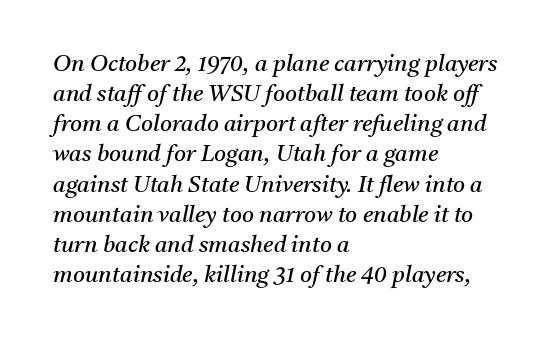
The image shows 23 px text type, italic (leaning right); set left-aligned, normal line spacing (1.31x), normal letter spacing, not underlined.
